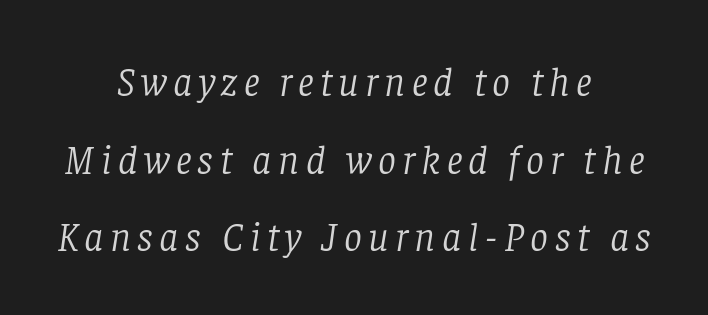
Anything drawn beneath the words? Only blank space. These lines stack symmetrically, like a column narrowing and widening about its center. These lines stand farther apart than default settings would place them. This sample has the flowing, uneven cadence of proportional lettering.
